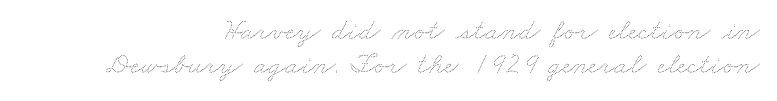
This sample uses plain, unmodified letter spacing. What's the leading like? Squeezed, with rows nearly overlapping. Bare-footed words on every line. Note the varied advance widths — an 'i' is clearly narrower than an 'm'. The typesetting does not lean heavy: it is not bold.
